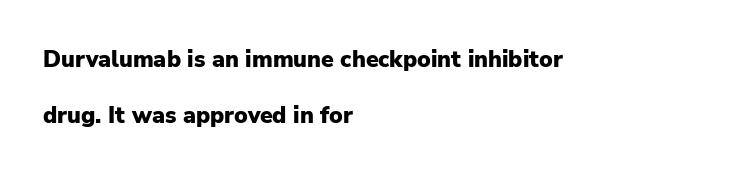
The lines in this sample share a left origin and differ only in where they stop. The foot of each line stays bare and open. Honestly, the rows look like they've been pulled way apart. This sample uses an upright cut, with every glyph sitting square on the baseline. The rendering keeps characters at their native spacing. Plenty of ink on the page — the face is bold.
